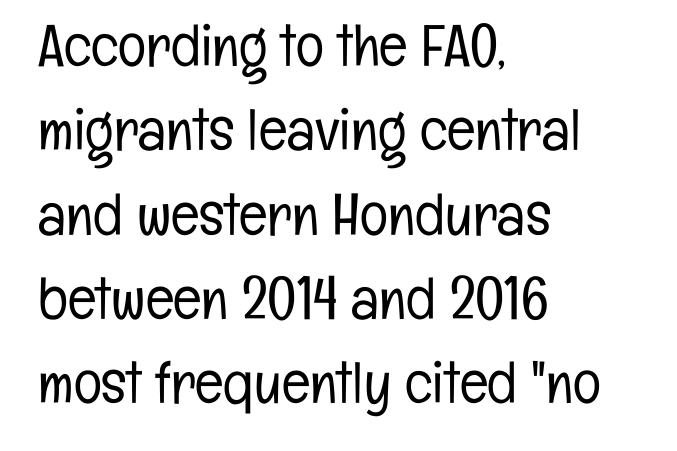
Q: Is the text bold? A: No.
Q: Is the text italic (slanted)? A: No, it is upright.
Q: Is the typeface a serif or a sans-serif typeface? A: Sans-serif.
Q: Is the text underlined? A: No.
Q: How is the paragraph aligned? A: Left-aligned.
Q: Is the spacing between letters normal or unusually wide? A: Normal.
Q: Is the spacing between lines tight, normal or loose? A: Normal.
Q: Width (condensed, normal, or wide)? A: Condensed.
Q: Stroke contrast? A: Low.
Q: x-height? A: Medium.
Q: Monospaced? A: No.
